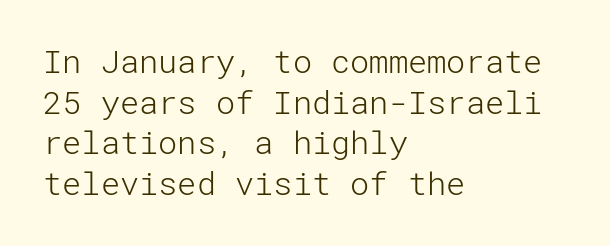
{"serif": "no", "italic": "no", "bold": "no", "weight": "light", "width": "normal", "stroke_contrast": "low", "x_height": "medium", "underline": "no", "align": "left", "line_spacing": "normal", "line_spacing_ratio": 1.27, "letter_spacing": "normal", "letter_spacing_em": 0.0, "glyph_px": 32}
